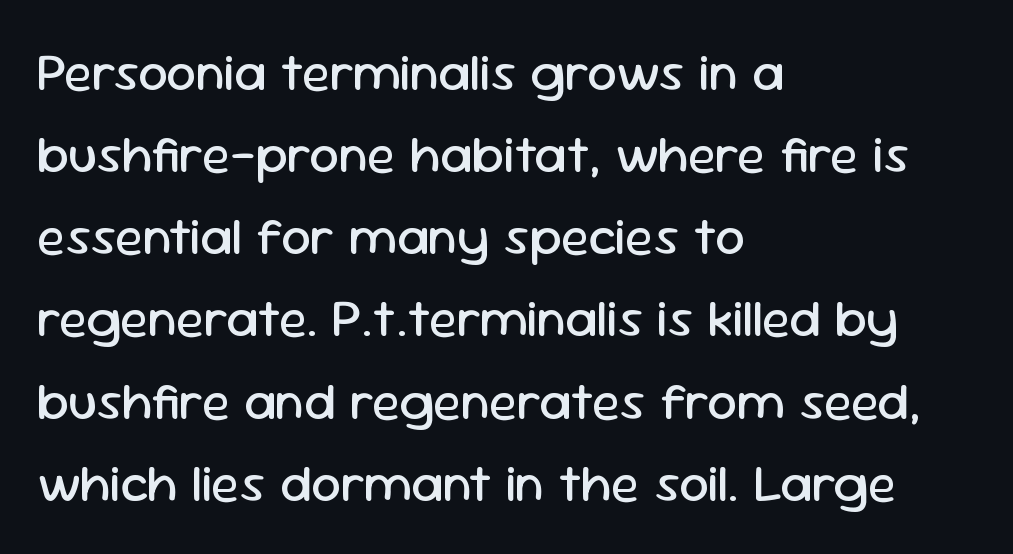
The image shows 53 px regular-weight sans-serif type, upright; set left-aligned, normal line spacing (1.55x), normal letter spacing, not underlined; low stroke contrast and a medium x-height.
